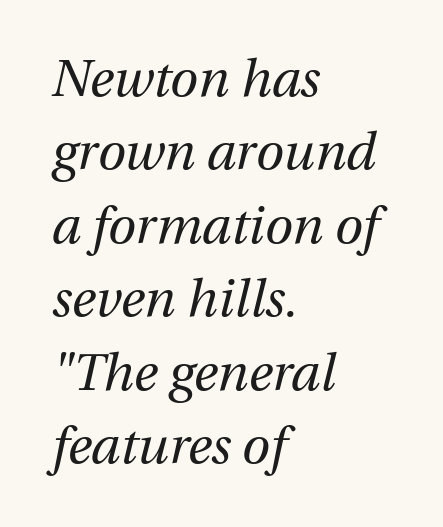
A typesetter would mark this as italic. Proportional: the letters do not fall into vertical columns. One glance says typical: line gaps are just what's usual. Bold? No — there's no thickening of the strokes. The specimen omits any rule beneath the text block's lines. Line starts are locked; line ends wander.
